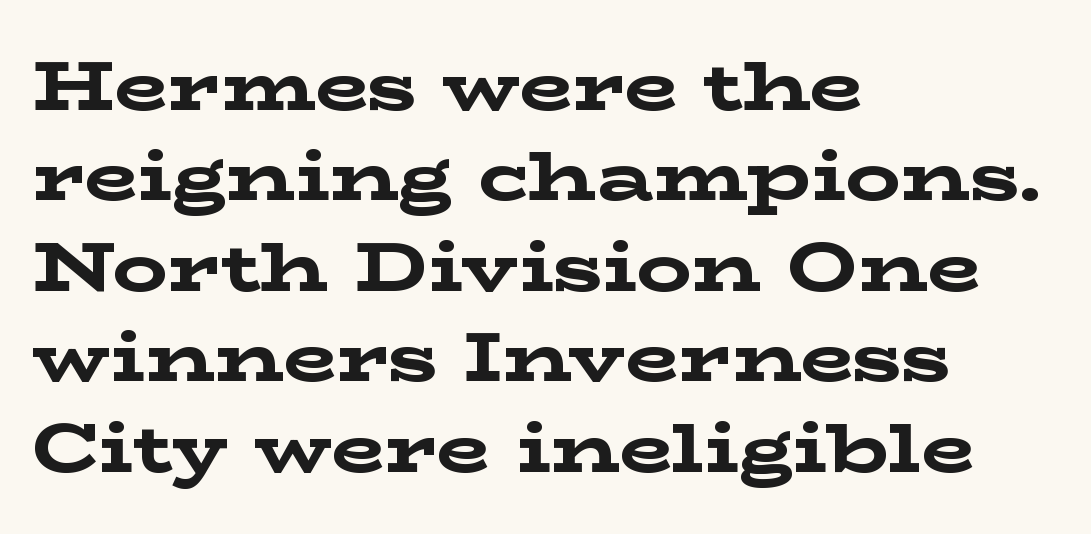
The rendering uses a bold face; every stroke is thick and dark. This sample uses plain, unmodified letter spacing. The strip under each line holds only bare page. The typeface chosen for these lines features serifs. Proportional: the letters do not fall into vertical columns. Rendered with straight, roman letterforms.
